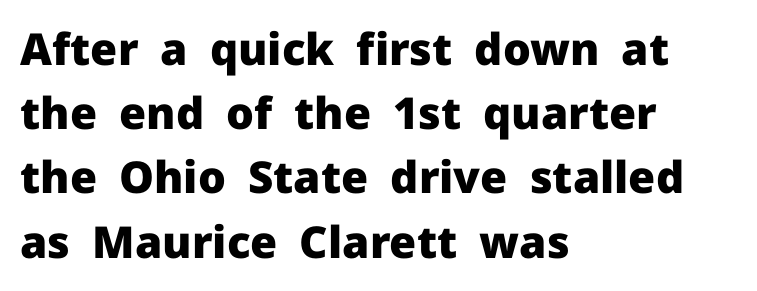
{"serif": "no", "italic": "no", "bold": "yes", "weight": "heavy", "width": "normal", "stroke_contrast": "low", "x_height": "medium", "monospaced": "no", "underline": "no", "align": "left", "line_spacing": "normal", "line_spacing_ratio": 1.46, "letter_spacing": "normal", "letter_spacing_em": 0.0, "glyph_px": 44}
